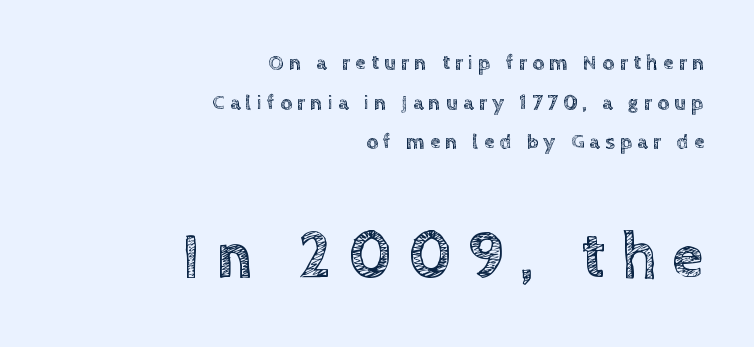
Here the second block reads like a headline and the first like body copy. This sample has the flowing, uneven cadence of proportional lettering. A typesetter would call this heavily tracked-out type. The space directly below the letters is spotless.
